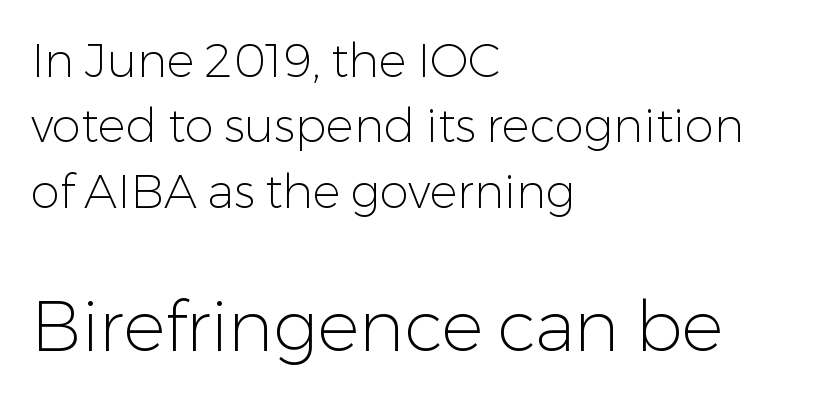
Caption: upper text group reduced, lower text group enlarged. Beneath every word, the page is bare. Looks like regular typesetting: each glyph gets only the width it needs. Between one letter and the next there's only the usual sliver of space. The designer went with a sans here, leaving each stem footless.
